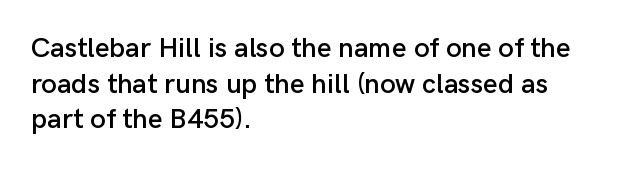
{"serif": "no", "italic": "no", "width": "normal", "stroke_contrast": "low", "x_height": "medium", "monospaced": "no", "underline": "no", "align": "left", "line_spacing": "normal", "line_spacing_ratio": 1.27, "letter_spacing": "normal", "letter_spacing_em": 0.0, "glyph_px": 28}
